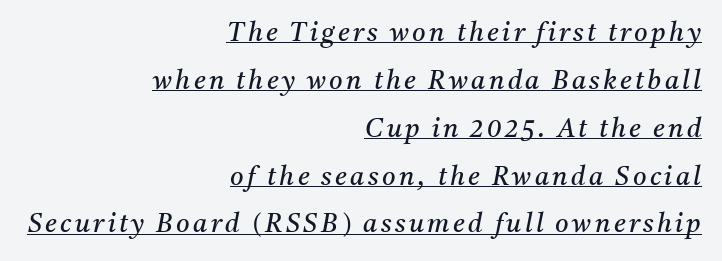
Q: Is the text bold? A: No.
Q: Is the text italic (slanted)? A: Yes, it leans right by about 11 degrees.
Q: Is the text underlined? A: Yes.
Q: How is the paragraph aligned? A: Right-aligned.
